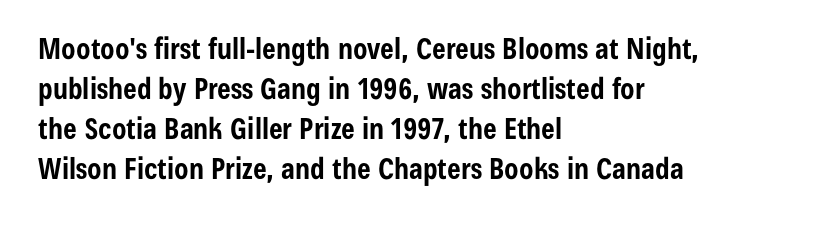
The image shows 29 px bold, condensed sans-serif type, upright; set left-aligned, normal line spacing (1.38x), normal letter spacing, not underlined; low stroke contrast and a medium x-height.
